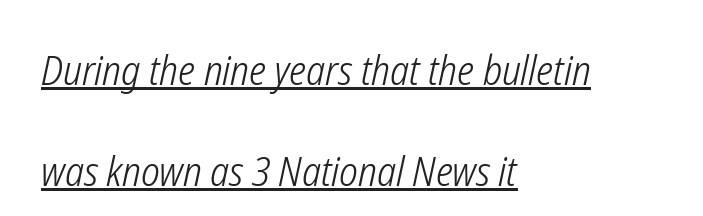
{"italic": "yes", "lean": "right", "slant_degrees": 12, "bold": "no", "weight": "light", "width": "condensed", "stroke_contrast": "low", "x_height": "medium", "monospaced": "no", "underline": "yes", "align": "left", "line_spacing": "loose", "line_spacing_ratio": 2.46, "letter_spacing": "normal", "letter_spacing_em": 0.0, "glyph_px": 41}
